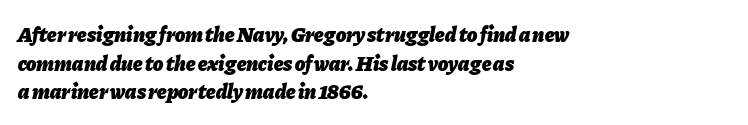
The letters are slanted; this is an italic face. There is no visible air inserted between adjacent glyphs. The passage shown is not underscored anywhere. The block of text has a typical density, with ordinary space between rows. A dark, heavy texture on the line: the type is bold. Typeset ragged right — the left edge is the straight one.
